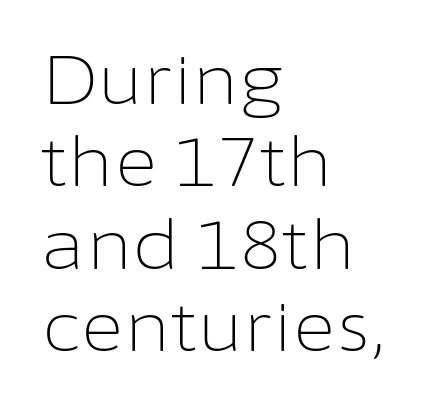
The image shows 67 px light sans-serif type, upright; set left-aligned, line spacing 1.23x, normal letter spacing, not underlined; low stroke contrast and a medium x-height.
